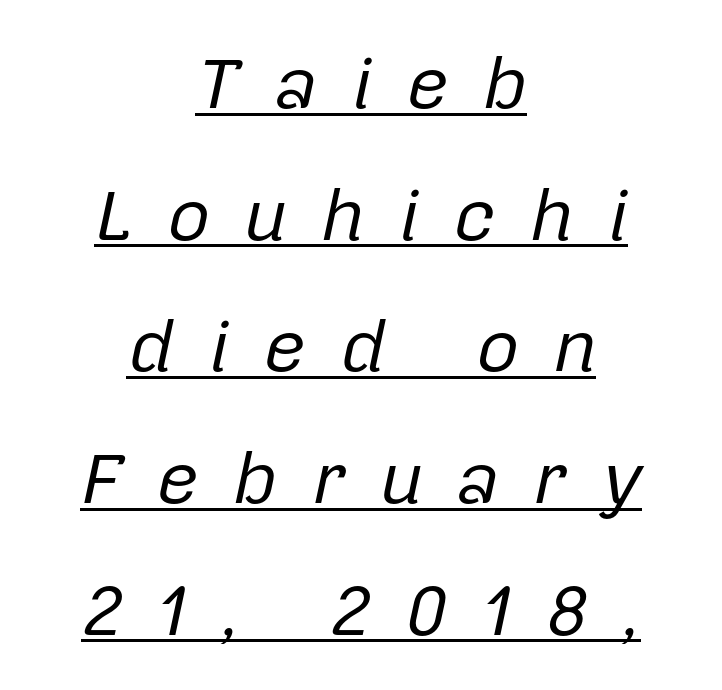
The horizontal fit of the characters is loose and conspicuously gappy. Style check: oblique. The letterforms sit at book weight or below. Note the varied advance widths — an 'i' is clearly narrower than an 'm'.
